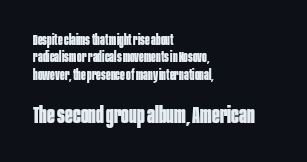
Clear beneath every line of the passage. Weight: bold. Does extra space separate the letters? No, they use regular spacing. Baseline-to-baseline distance is the conventional proportion of letter height. Is there any slant? The stems are plumb.
